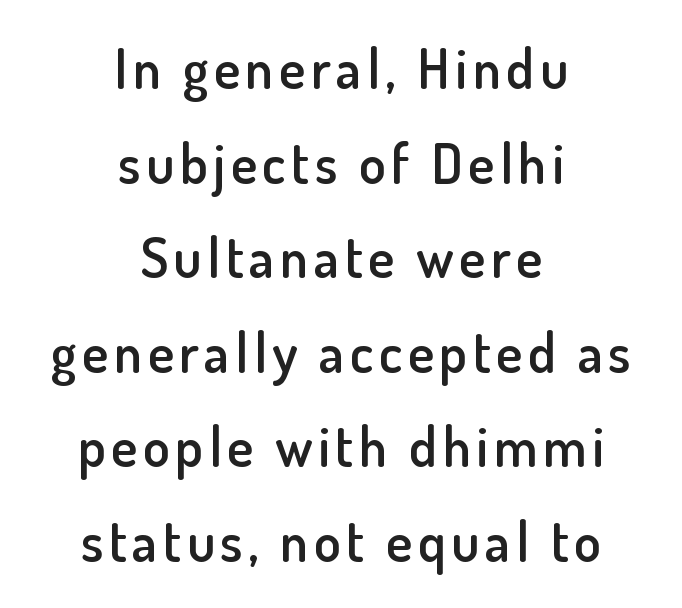
Q: Is the text bold? A: Semi-bold.
Q: Is the text italic (slanted)? A: No, it is upright.
Q: Is the typeface a serif or a sans-serif typeface? A: Sans-serif.
Q: Is the text underlined? A: No.
Q: How is the paragraph aligned? A: Centered.
Q: Width (condensed, normal, or wide)? A: Normal.
Q: Stroke contrast? A: Low.
Q: x-height? A: Small.
Q: Monospaced? A: No.
